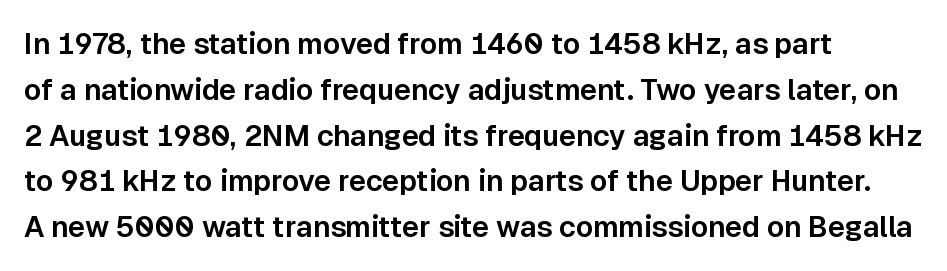
Typographically, this falls in the sans-serif category. Nobody touched the tracking dial on this one. These lines are set flush left with a ragged right edge. The specimen omits any rule beneath the text block's lines.
